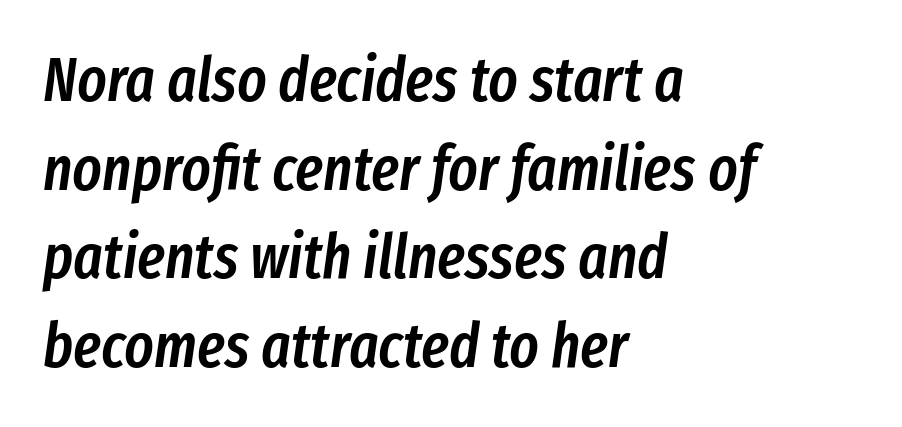
{"italic": "yes", "lean": "right", "slant_degrees": 8, "bold": "semi", "weight": "semibold", "width": "condensed", "stroke_contrast": "low", "x_height": "medium", "monospaced": "no", "underline": "no", "align": "left", "line_spacing": "normal", "line_spacing_ratio": 1.43, "letter_spacing": "normal", "letter_spacing_em": 0.0, "glyph_px": 62}
